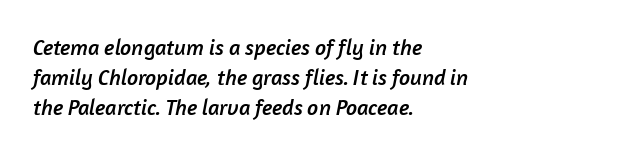
The image shows 22 px text type; set left-aligned, normal line spacing (1.37x), normal letter spacing, not underlined.
